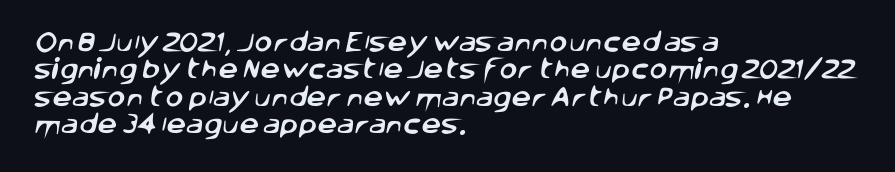
Observe the ordinary spacing: letters are neighbours, not strangers. The lines in this sample share a left origin and differ only in where they stop. Unmarked baselines from the first word to the last. These lines sit exactly where default settings would place them.
